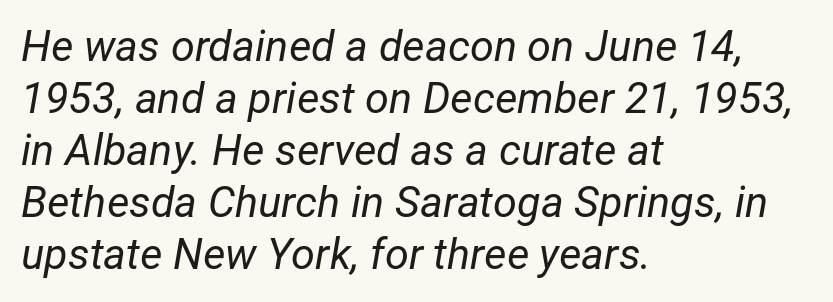
Q: Is the text bold? A: No.
Q: Is the text italic (slanted)? A: Yes, it leans right by about 12 degrees.
Q: Is the text underlined? A: No.
Q: How is the paragraph aligned? A: Left-aligned.
Q: Is the spacing between letters normal or unusually wide? A: Normal.
Q: Width (condensed, normal, or wide)? A: Normal.
Q: Stroke contrast? A: Low.
Q: x-height? A: Medium.
Q: Monospaced? A: No.
